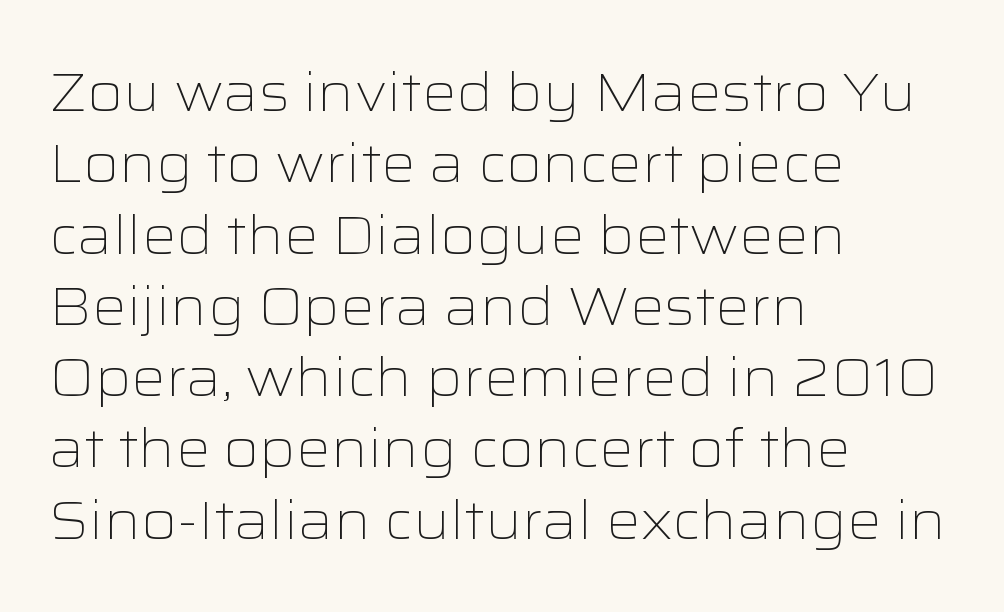
{"serif": "no", "italic": "no", "bold": "no", "weight": "light", "width": "wide", "stroke_contrast": "low", "x_height": "medium", "monospaced": "no", "underline": "no", "align": "left", "line_spacing": "normal", "line_spacing_ratio": 1.32, "letter_spacing": "normal", "letter_spacing_em": 0.0, "glyph_px": 54}
